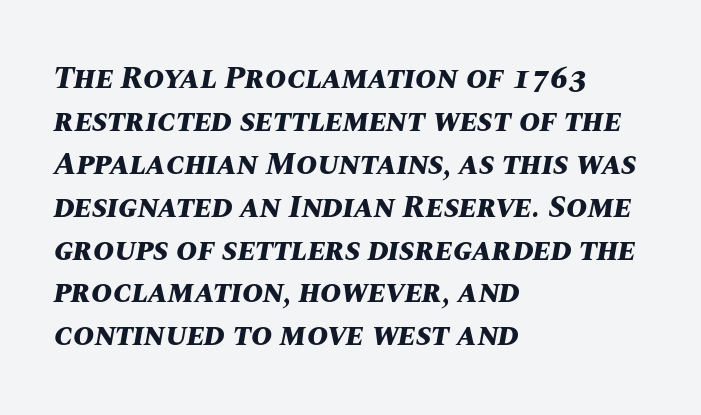
The image shows 32 px bold type, italic (leaning right); set left-aligned, normal line spacing (1.34x), normal letter spacing, not underlined; medium stroke contrast and a large x-height.
